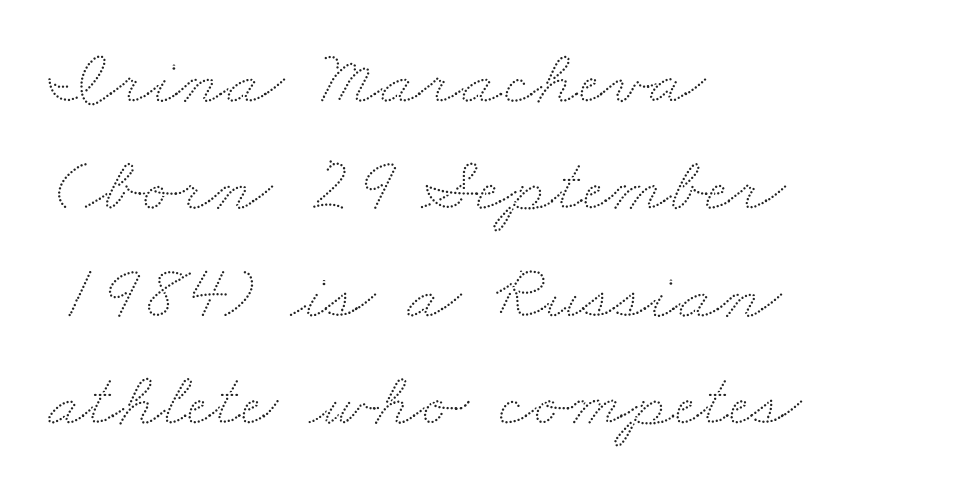
The image shows 79 px wide type; set left-aligned, normal line spacing (1.36x), normal letter spacing, not underlined; low stroke contrast and a small x-height.
